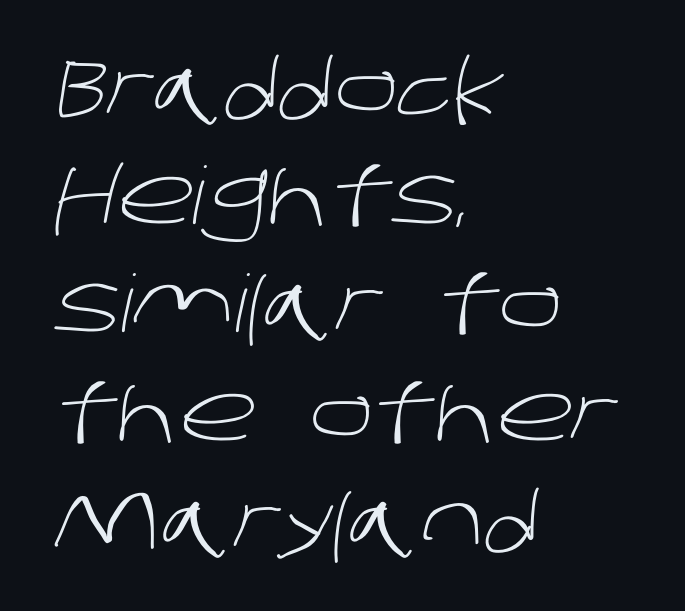
The image shows 79 px light sans-serif type; set left-aligned, normal line spacing (1.37x), normal letter spacing, not underlined; low stroke contrast and a large x-height.
